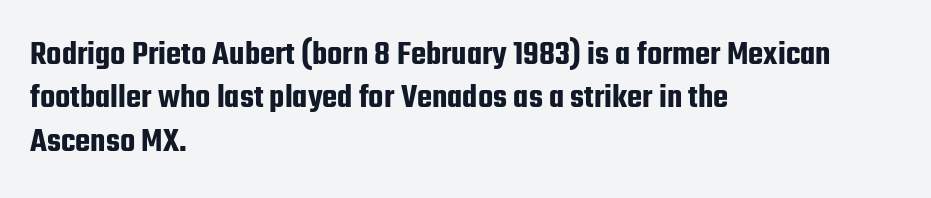
The image shows 35 px condensed sans-serif type, upright; set left-aligned, line spacing 1.24x, normal letter spacing, not underlined; low stroke contrast and a medium x-height.
